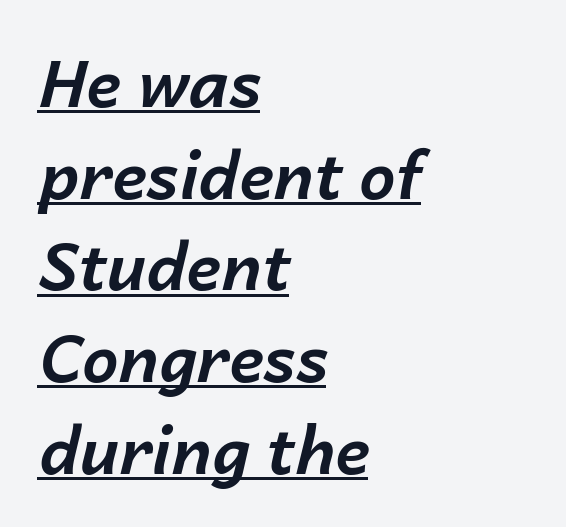
{"italic": "yes", "lean": "right", "slant_degrees": 14, "bold": "yes", "weight": "bold", "width": "normal", "stroke_contrast": "low", "x_height": "medium", "monospaced": "no", "underline": "yes", "align": "left", "line_spacing": "normal", "line_spacing_ratio": 1.41, "letter_spacing": "normal", "letter_spacing_em": 0.0, "glyph_px": 65}
